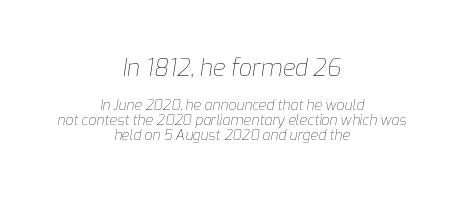
The image shows 23 px text type, italic (leaning right); set centered, tight line spacing (1.07x), normal letter spacing, not underlined; the first (top) block is 1.64x larger.
